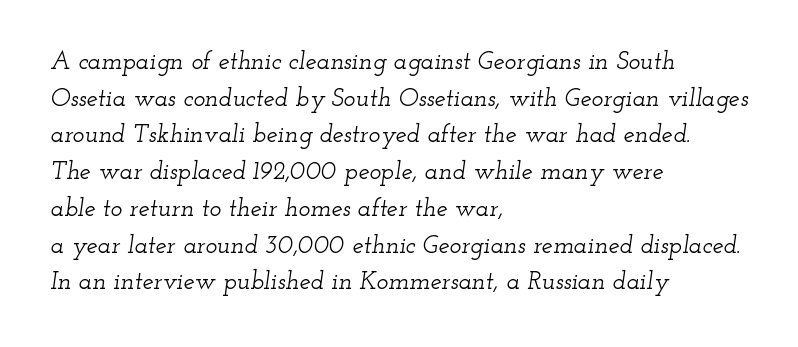
Q: Is the text italic (slanted)? A: Yes, it leans right by about 12 degrees.
Q: Is the text underlined? A: No.
Q: How is the paragraph aligned? A: Left-aligned.
Q: Is the spacing between letters normal or unusually wide? A: Normal.
Q: Is the spacing between lines tight, normal or loose? A: Normal.
